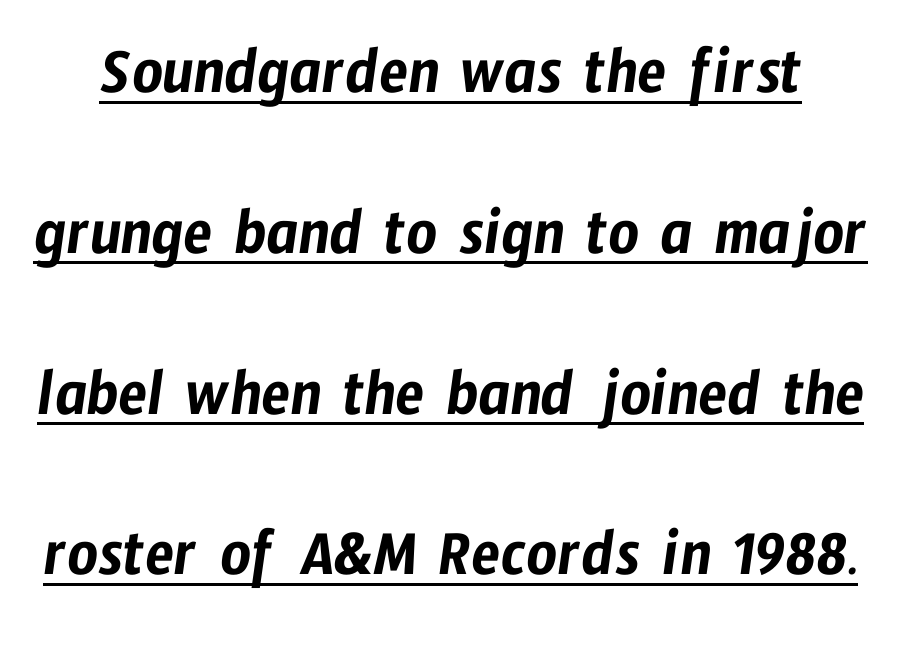
{"serif": "no", "width": "condensed", "stroke_contrast": "low", "x_height": "medium", "monospaced": "no", "underline": "yes", "line_spacing": "loose", "line_spacing_ratio": 2.4, "letter_spacing": "normal", "letter_spacing_em": 0.0, "glyph_px": 67}
